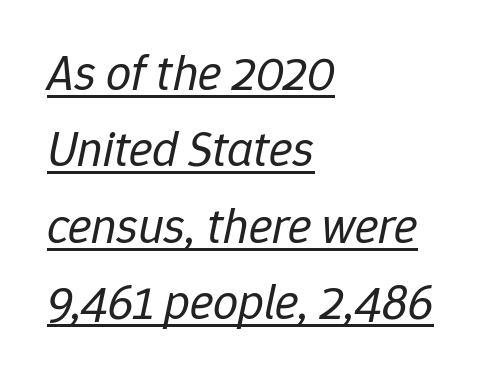
The letters advance in unequal steps, a hallmark of proportional type. The specimen reads as italic at a glance. Stems here are at most as thick as an everyday book face. The passage is arranged the way most books set body copy — flush left.
